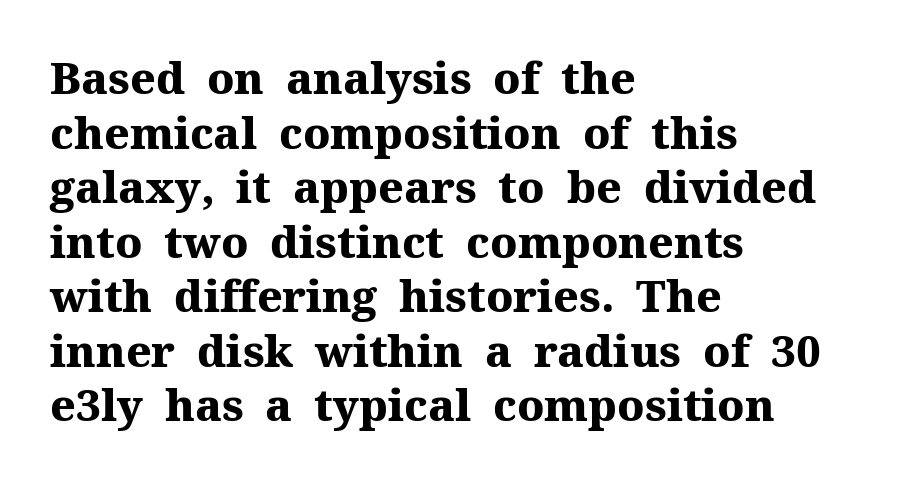
The image shows 44 px heavy serif type, upright; set left-aligned, line spacing 1.24x, normal letter spacing, not underlined; medium stroke contrast and a medium x-height.
